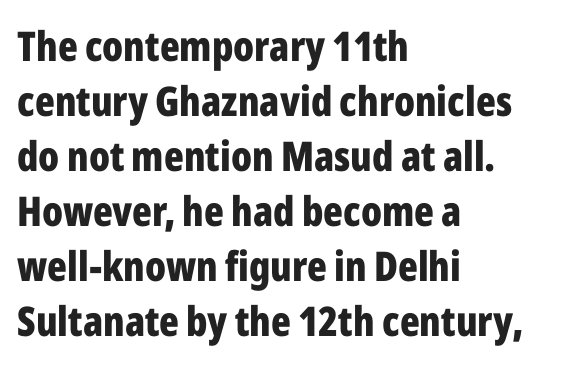
{"serif": "no", "italic": "no", "bold": "yes", "weight": "bold", "width": "condensed", "stroke_contrast": "low", "x_height": "medium", "monospaced": "no", "underline": "no", "align": "left", "line_spacing": "normal", "line_spacing_ratio": 1.34, "letter_spacing": "normal", "letter_spacing_em": 0.0, "glyph_px": 41}
